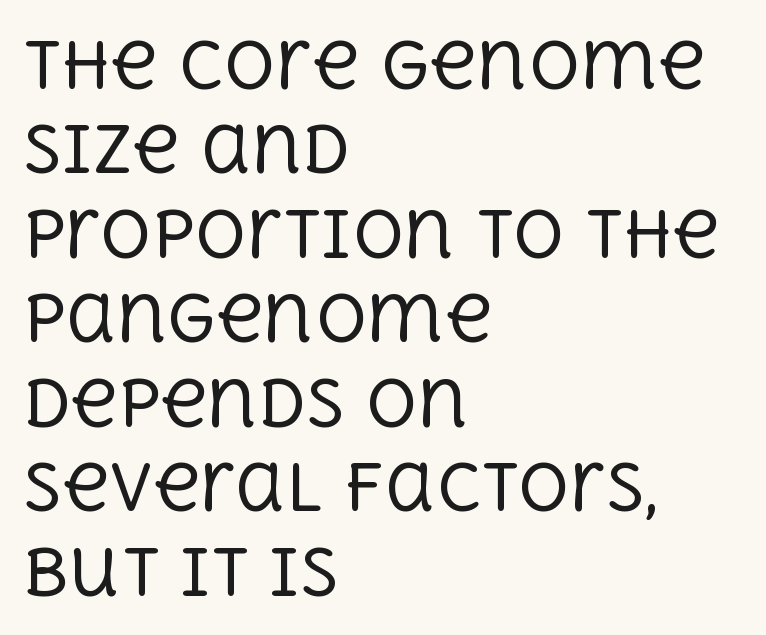
Q: Is the text bold? A: No.
Q: Is the text italic (slanted)? A: No, it is upright.
Q: Is the typeface a serif or a sans-serif typeface? A: Serif.
Q: Is the text underlined? A: No.
Q: How is the paragraph aligned? A: Left-aligned.
Q: Is the spacing between letters normal or unusually wide? A: Normal.
Q: Is the spacing between lines tight, normal or loose? A: Normal.
Q: Width (condensed, normal, or wide)? A: Normal.
Q: x-height? A: Large.
Q: Monospaced? A: No.
